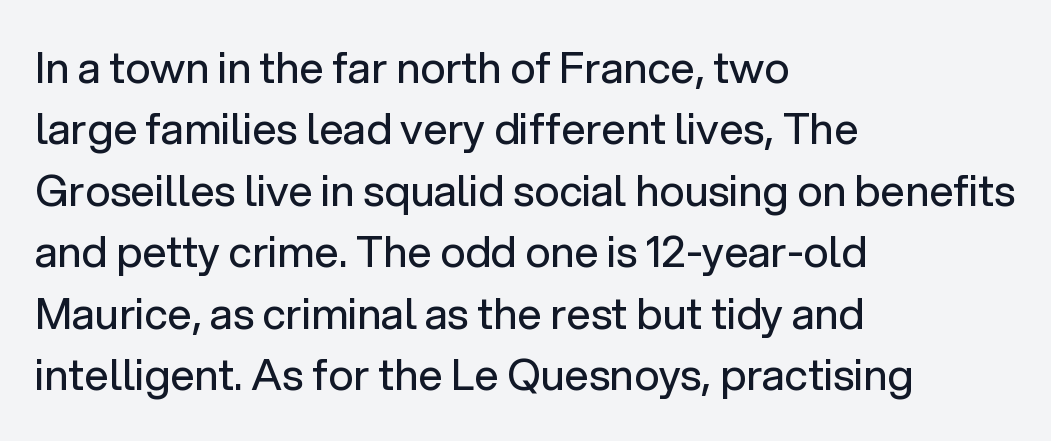
The image shows 43 px regular-weight sans-serif type, upright; set left-aligned, normal line spacing (1.43x), normal letter spacing, not underlined; low stroke contrast and a medium x-height.
